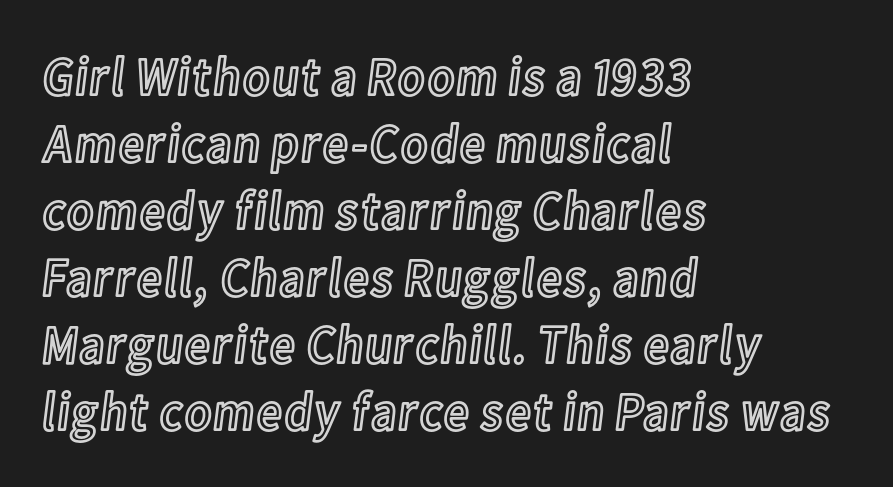
{"width": "condensed", "x_height": "medium", "monospaced": "no", "underline": "no", "align": "left", "line_spacing_ratio": 1.22, "letter_spacing": "normal", "letter_spacing_em": 0.0, "glyph_px": 55}
